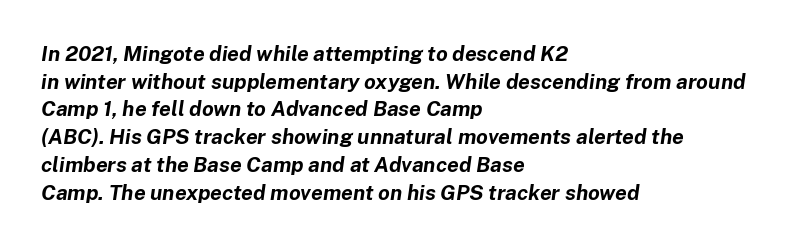
The image shows 21 px bold type, italic (leaning right); set left-aligned, normal line spacing (1.32x), normal letter spacing, not underlined.
